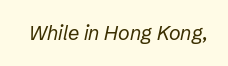
Words appear dense and cohesive because spacing is normal. The area under the type is left untouched. The strokes are not fattened; the text isn't bold. The whole block is typeset with a tilt.
